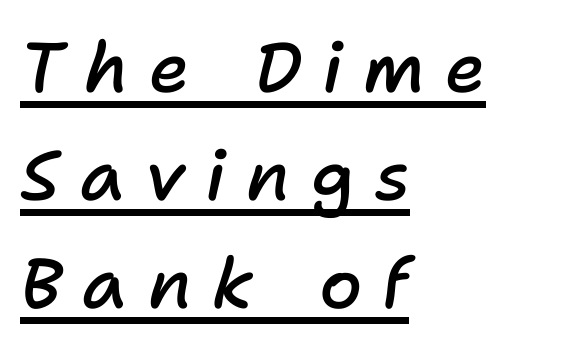
Q: Is the text bold? A: Semi-bold.
Q: Is the text italic (slanted)? A: Yes, it leans right by about 11 degrees.
Q: Is the text underlined? A: Yes.
Q: How is the paragraph aligned? A: Left-aligned.
Q: Is the spacing between letters normal or unusually wide? A: Unusually wide.
Q: Is the spacing between lines tight, normal or loose? A: Normal.
Q: Width (condensed, normal, or wide)? A: Normal.
Q: Stroke contrast? A: Low.
Q: x-height? A: Medium.
Q: Monospaced? A: No.
